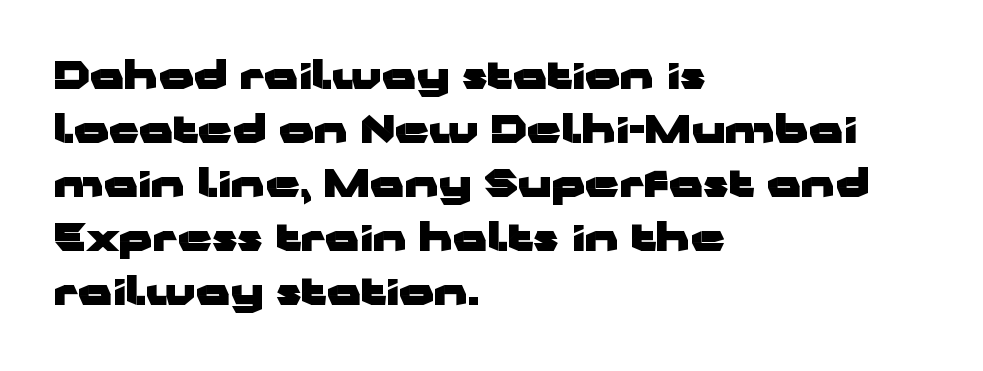
{"serif": "no", "italic": "no", "bold": "yes", "weight": "heavy", "width": "wide", "stroke_contrast": "low", "x_height": "medium", "monospaced": "no", "underline": "no", "align": "left", "line_spacing": "normal", "line_spacing_ratio": 1.42, "letter_spacing": "normal", "letter_spacing_em": 0.0, "glyph_px": 38}
